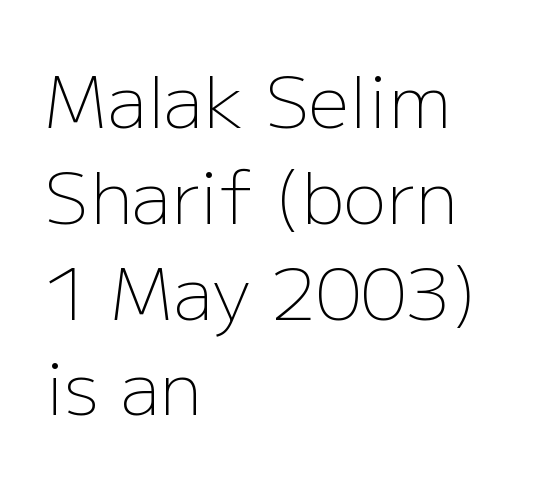
The image shows 72 px light sans-serif type, upright; set left-aligned, normal line spacing (1.33x), normal letter spacing, not underlined; low stroke contrast and a medium x-height.
